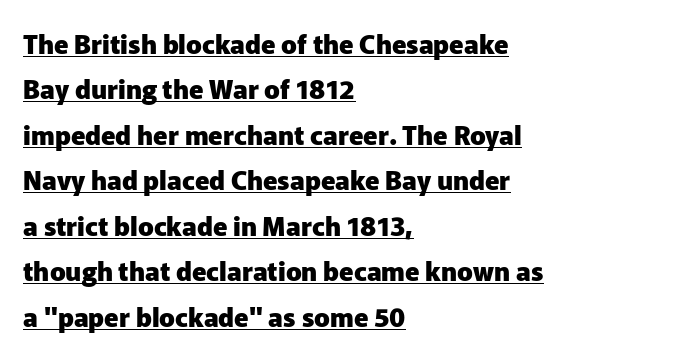
Q: Is the text bold? A: Yes.
Q: Is the text italic (slanted)? A: No, it is upright.
Q: Is the text underlined? A: Yes.
Q: How is the paragraph aligned? A: Left-aligned.
Q: Is the spacing between letters normal or unusually wide? A: Normal.
